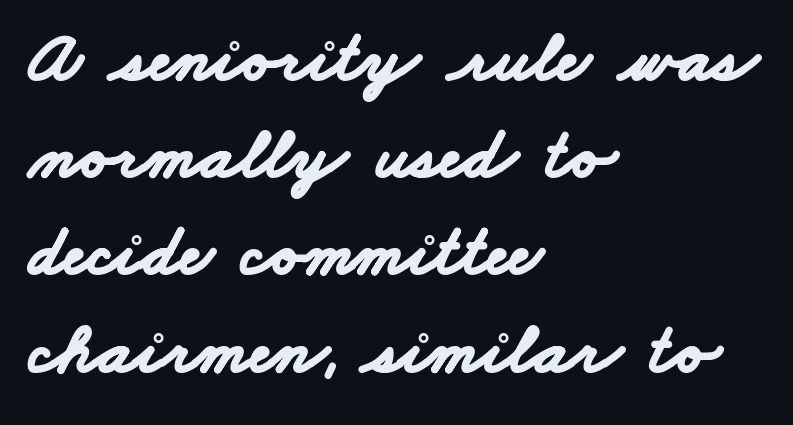
{"serif": "no", "bold": "yes", "weight": "bold", "width": "wide", "stroke_contrast": "low", "x_height": "small", "monospaced": "no", "underline": "no", "align": "left", "line_spacing": "normal", "line_spacing_ratio": 1.35, "letter_spacing": "normal", "letter_spacing_em": 0.0, "glyph_px": 72}
